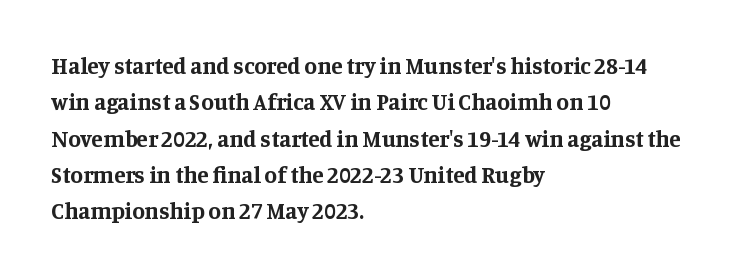
The image shows 23 px bold type, upright; set left-aligned, normal line spacing (1.58x), normal letter spacing, not underlined.
